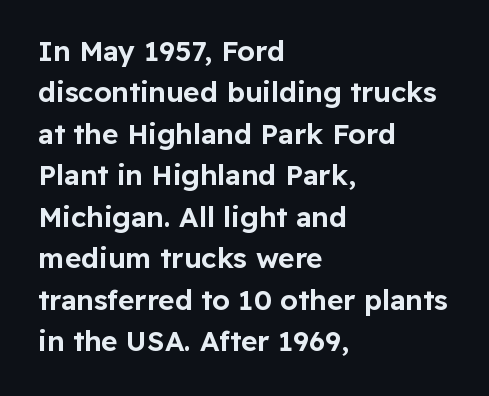
Left-aligned paragraph, ragged on the right. Notice how the stems are strictly vertical — no italics here. Varying glyph widths throughout — classic text-font behaviour. This block has exactly the height ordinary leading produces. Stroke terminals: plain, sans-serif. Glyph-to-glyph distance matches everyday printed text.
